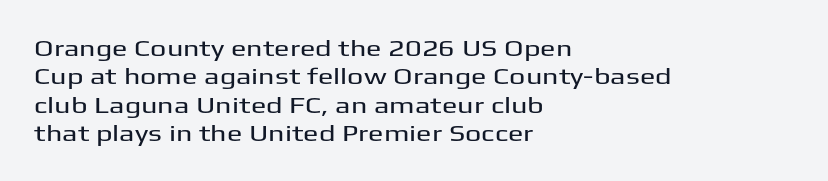
{"italic": "no", "underline": "no", "align": "left", "line_spacing_ratio": 1.23, "letter_spacing": "normal", "letter_spacing_em": 0.0, "glyph_px": 23}
